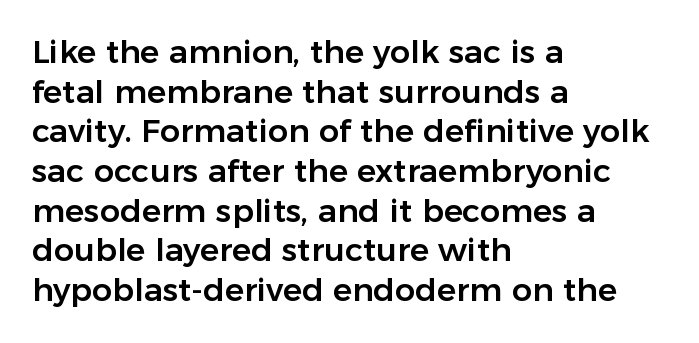
No italicization has been applied; the sample stays upright. Decoration check: the copy has no underline. Horizontally, the lines are justified to the leading edge only. Caption: standard tracking, unaltered. To sum up the face: it is a sans, with no serifs.
